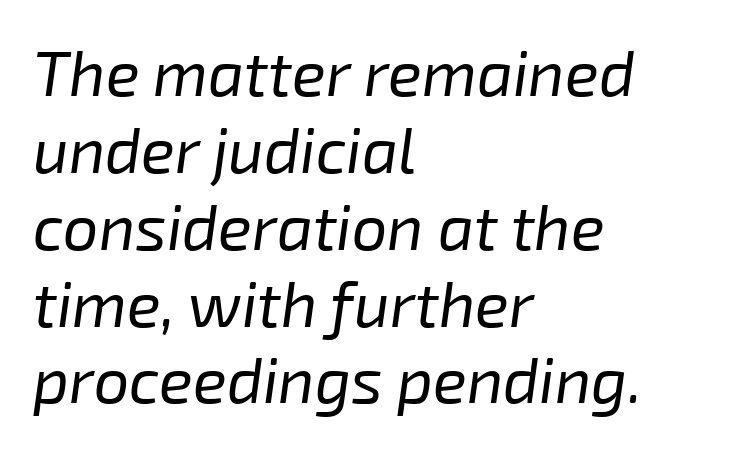
The image shows 63 px regular-weight type, italic (leaning right); set left-aligned, line spacing 1.22x, normal letter spacing, not underlined; low stroke contrast and a medium x-height.
